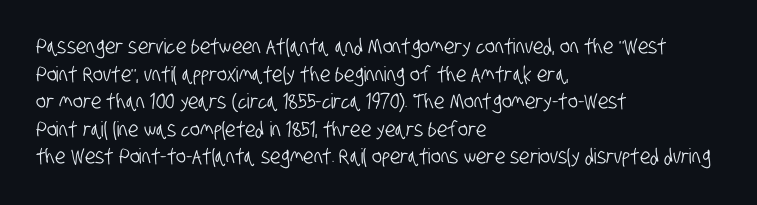
The image shows 21 px text type; set left-aligned, normal line spacing (1.31x), normal letter spacing, not underlined.
